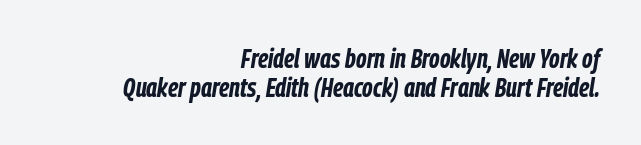
Q: Is the text bold? A: Yes.
Q: Is the text italic (slanted)? A: Yes, it leans right by about 9 degrees.
Q: Is the text underlined? A: No.
Q: How is the paragraph aligned? A: Right-aligned.
Q: Is the spacing between letters normal or unusually wide? A: Normal.
Q: Is the spacing between lines tight, normal or loose? A: Tight.
